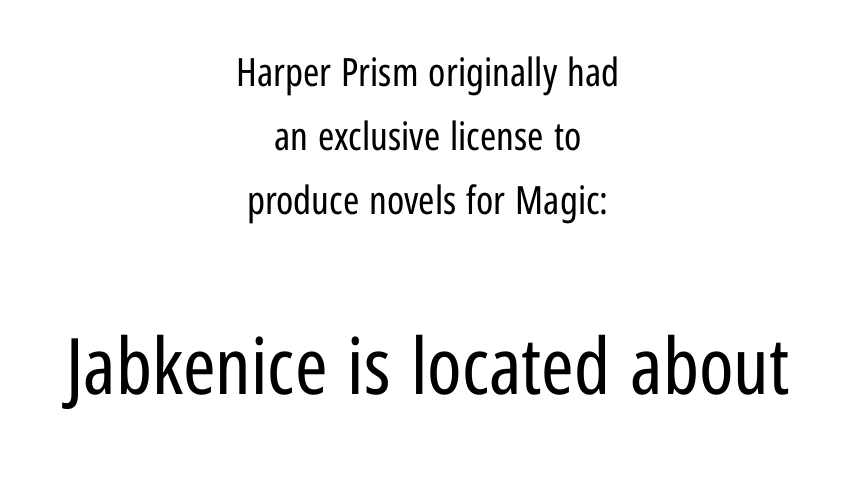
A quiet, ordinary-to-light weight characterises the typeface. Unlike a traditional serif, this face leaves its strokes unadorned. If you folded the block vertically in half, each line would mirror itself in length. Lines of text with bare space underneath.
